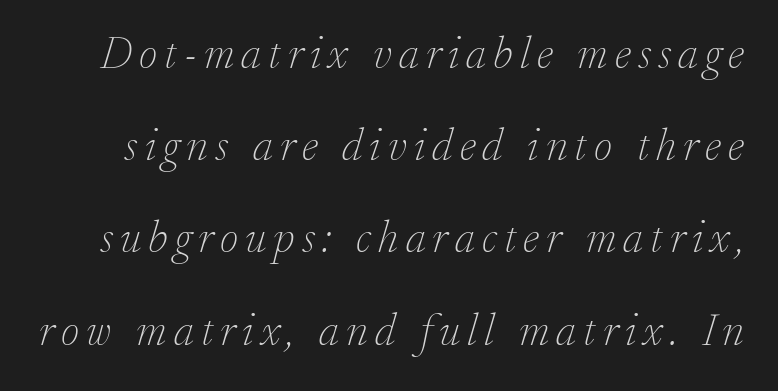
{"serif": "yes", "italic": "yes", "lean": "right", "slant_degrees": 17, "bold": "no", "weight": "thin", "width": "normal", "stroke_contrast": "low", "x_height": "small", "monospaced": "no", "underline": "no", "line_spacing": "loose", "line_spacing_ratio": 2.05, "glyph_px": 45}
